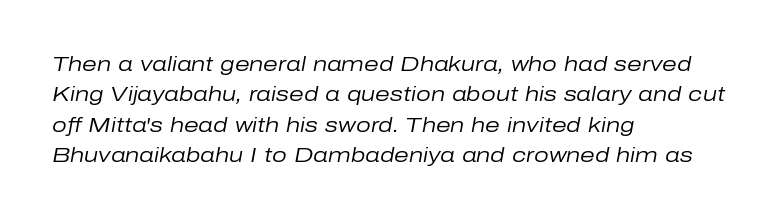
The image shows 21 px text type, italic (leaning right); set left-aligned, normal line spacing (1.45x), normal letter spacing, not underlined.
